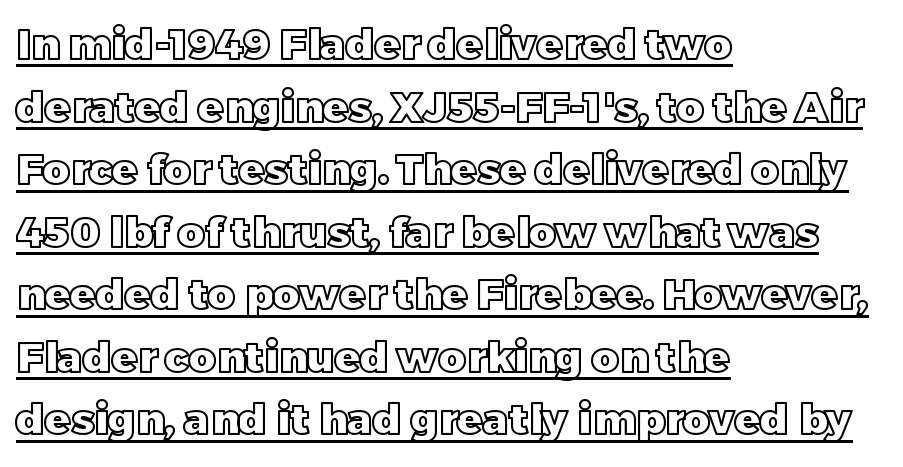
Q: Is the text italic (slanted)? A: No, it is upright.
Q: Is the text underlined? A: Yes.
Q: How is the paragraph aligned? A: Left-aligned.
Q: Is the spacing between letters normal or unusually wide? A: Normal.
Q: Is the spacing between lines tight, normal or loose? A: Normal.
Q: Width (condensed, normal, or wide)? A: Normal.
Q: x-height? A: Large.
Q: Monospaced? A: No.
